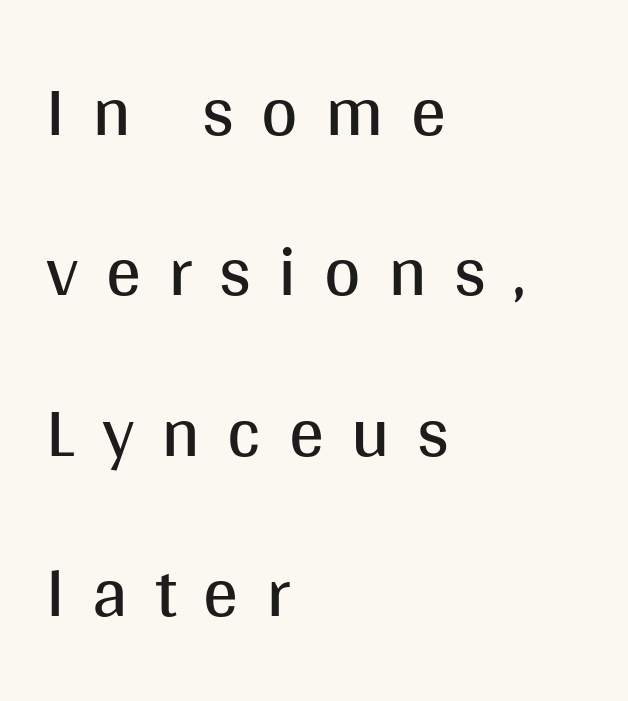
If you drew a line through each stem, it would be perfectly vertical. Note the varied advance widths — an 'i' is clearly narrower than an 'm'. Caption: multi-line text, flush left, ragged right. No word sits above an underline. Here the glyphs are tracked loosely, breaking word shapes into spaced letters. Font category for this specimen: sans-serif.
